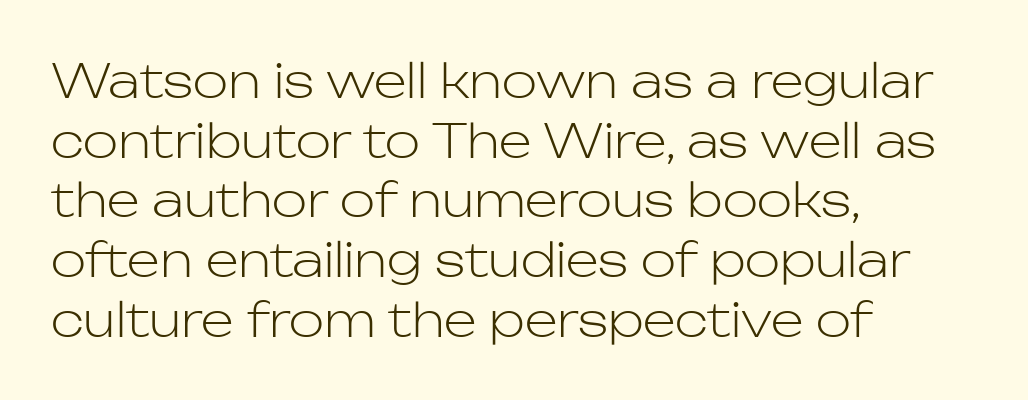
{"serif": "no", "italic": "no", "bold": "no", "weight": "light", "width": "normal", "stroke_contrast": "low", "x_height": "medium", "monospaced": "no", "underline": "no", "align": "left", "line_spacing": "normal", "line_spacing_ratio": 1.27, "letter_spacing": "normal", "letter_spacing_em": 0.0, "glyph_px": 47}
